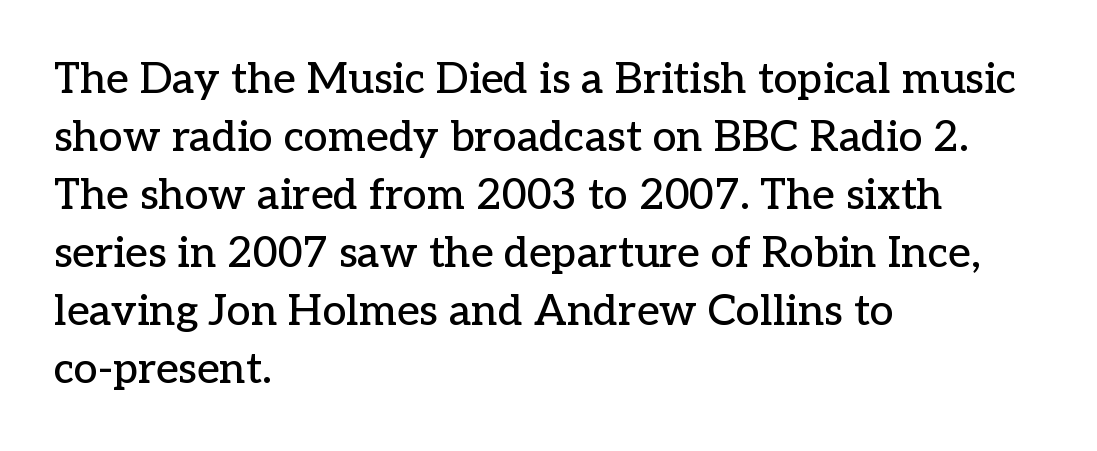
Glance below the letters and you will spot only blank space. Honestly, the row spacing looks completely unremarkable. Spacing verdict: proportional, widths tailored to each character. Does the lettering tilt? It doesn't — this is upright. The type is set solid horizontally, with unmodified tracking.
